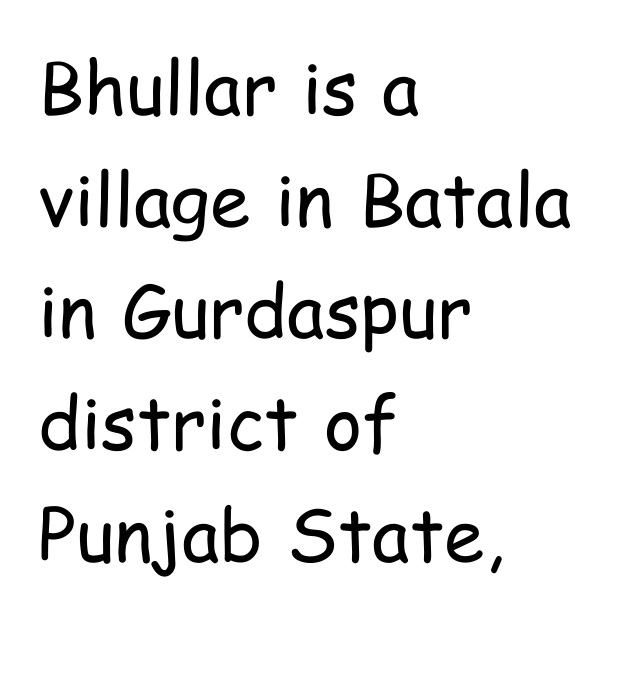
Leading: standard. A typesetter would label this face a sans. The weight tops out at a normal text grade. Looks like regular typesetting: each glyph gets only the width it needs. Short note: letters normally spaced.
